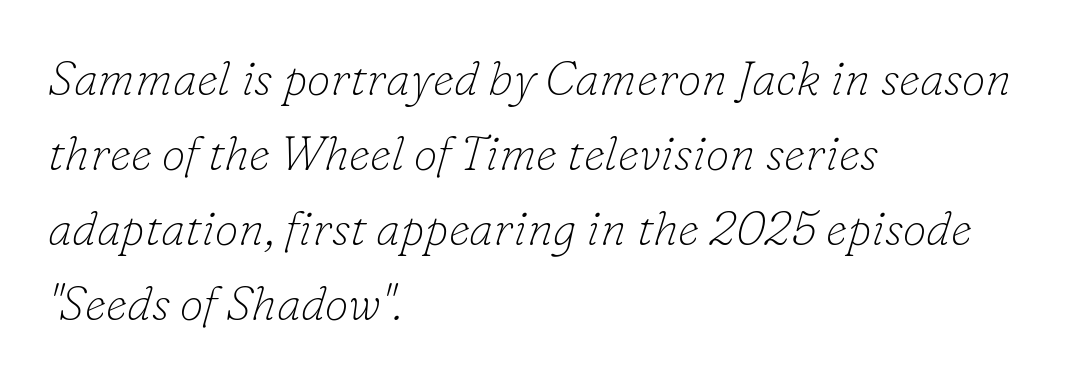
{"serif": "yes", "italic": "yes", "lean": "right", "slant_degrees": 16, "bold": "no", "weight": "thin", "width": "normal", "stroke_contrast": "low", "x_height": "small", "monospaced": "no", "underline": "no", "align": "left", "line_spacing": "normal", "line_spacing_ratio": 1.56, "letter_spacing": "normal", "letter_spacing_em": 0.0, "glyph_px": 48}
